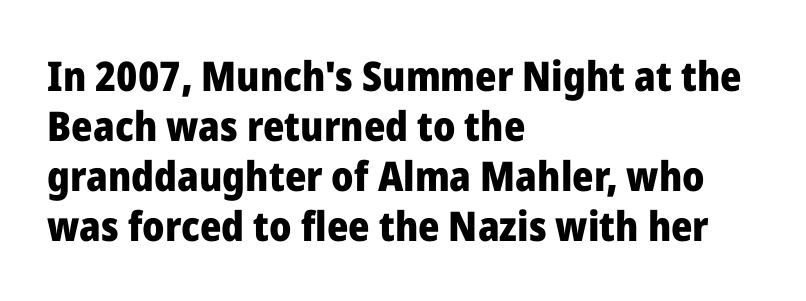
Q: Is the text bold? A: Yes.
Q: Is the text italic (slanted)? A: No, it is upright.
Q: Is the typeface a serif or a sans-serif typeface? A: Sans-serif.
Q: Is the text underlined? A: No.
Q: How is the paragraph aligned? A: Left-aligned.
Q: Is the spacing between letters normal or unusually wide? A: Normal.
Q: Width (condensed, normal, or wide)? A: Normal.
Q: Stroke contrast? A: Low.
Q: x-height? A: Medium.
Q: Monospaced? A: No.
